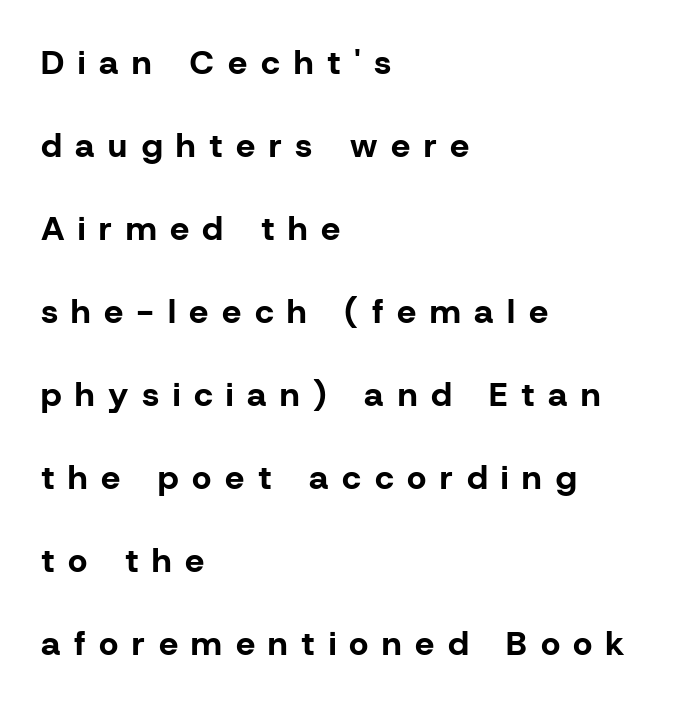
Typographic density is high because the face is bold. Type without underlining. In CSS terms this would be text-align: left. A sans-serif font was chosen for this passage. The horizontal fit of the characters is loose and conspicuously gappy.
